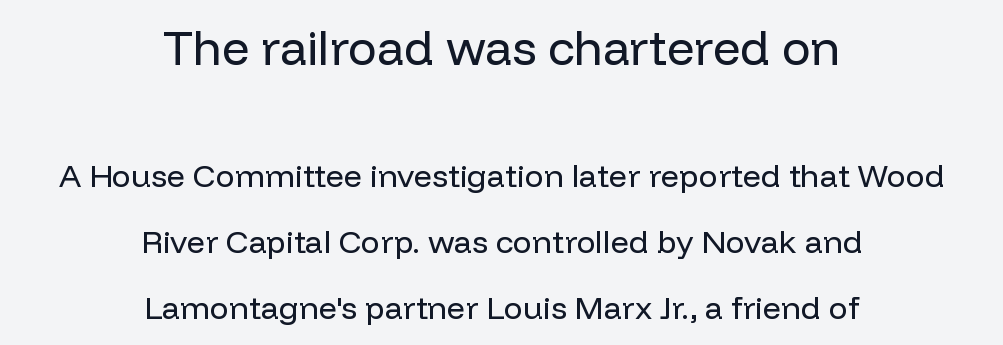
Descender tails drop into unmarked territory. In terms of letterform style, serifs are entirely absent. The face used here appears at its bigger size in the upper chunk. Spacing between characters is what you'd get straight out of the box. The rendering positions every line midway between the sides. Think standard paragraph weight, or any step lighter than that.
